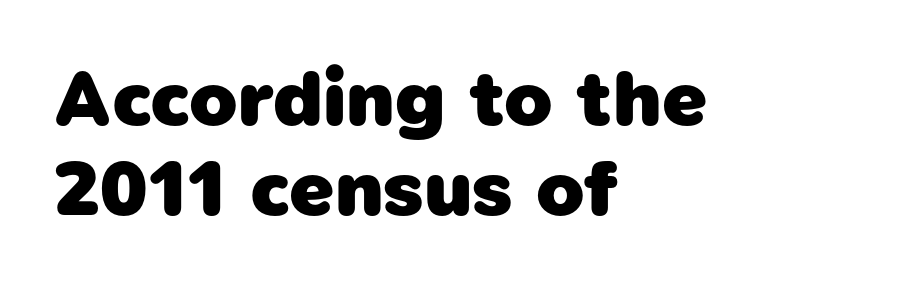
The image shows 79 px heavy sans-serif type; set left-aligned, tight line spacing (1.14x), normal letter spacing, not underlined; low stroke contrast and a medium x-height.
